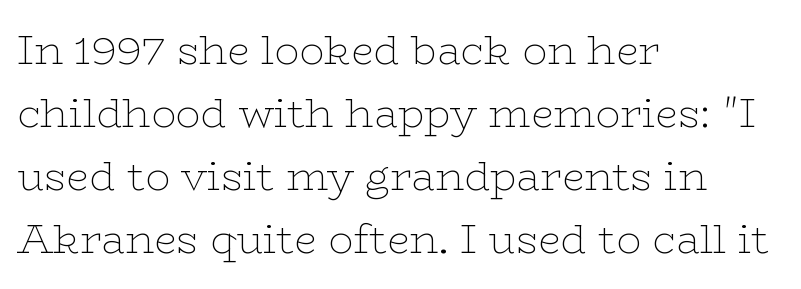
{"serif": "yes", "italic": "no", "bold": "no", "weight": "thin", "width": "wide", "stroke_contrast": "low", "x_height": "medium", "monospaced": "no", "underline": "no", "align": "left", "line_spacing": "normal", "line_spacing_ratio": 1.54, "letter_spacing": "normal", "letter_spacing_em": 0.0, "glyph_px": 41}
